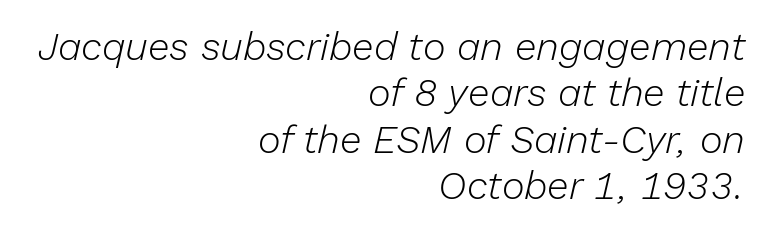
{"italic": "yes", "lean": "right", "slant_degrees": 13, "bold": "no", "weight": "light", "width": "normal", "stroke_contrast": "low", "x_height": "medium", "monospaced": "no", "underline": "no", "align": "right", "line_spacing_ratio": 1.19, "letter_spacing": "normal", "letter_spacing_em": 0.0, "glyph_px": 39}
